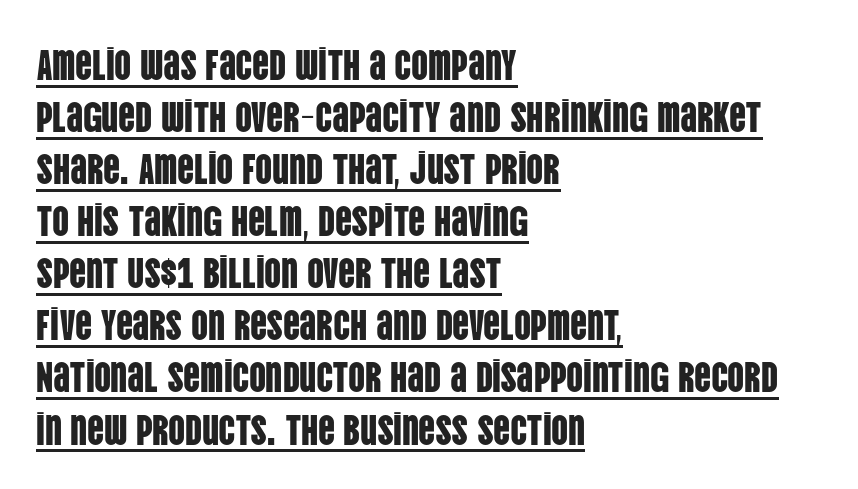
Q: Is the text italic (slanted)? A: No, it is upright.
Q: Is the typeface a serif or a sans-serif typeface? A: Sans-serif.
Q: Is the text underlined? A: Yes.
Q: How is the paragraph aligned? A: Left-aligned.
Q: Is the spacing between letters normal or unusually wide? A: Normal.
Q: Width (condensed, normal, or wide)? A: Condensed.
Q: Stroke contrast? A: Low.
Q: x-height? A: Large.
Q: Monospaced? A: No.
